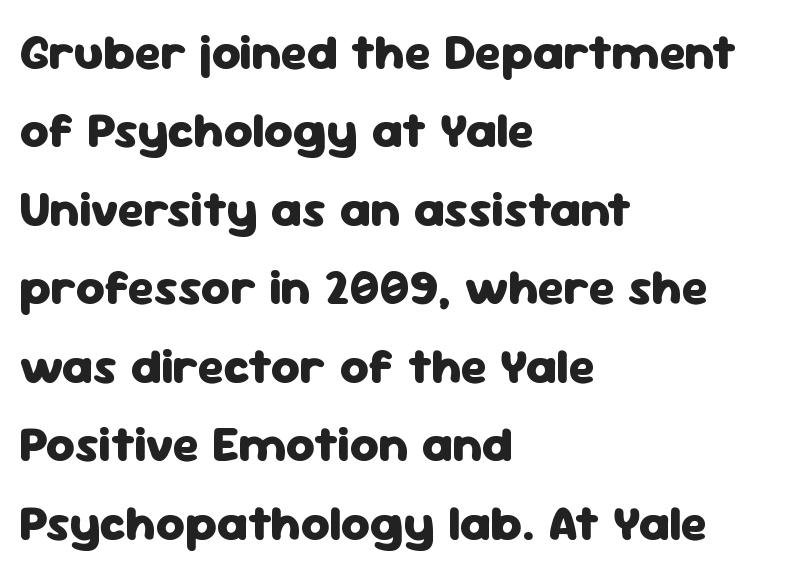
{"serif": "no", "italic": "no", "bold": "yes", "weight": "heavy", "width": "normal", "stroke_contrast": "low", "x_height": "medium", "monospaced": "no", "underline": "no", "align": "left", "line_spacing": "normal", "line_spacing_ratio": 1.57, "letter_spacing": "normal", "letter_spacing_em": 0.0, "glyph_px": 50}
